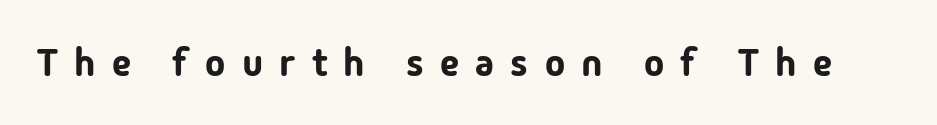
{"serif": "no", "italic": "no", "width": "normal", "stroke_contrast": "low", "x_height": "medium", "monospaced": "no", "underline": "no", "letter_spacing": "wide", "letter_spacing_em": 0.43, "glyph_px": 38}
